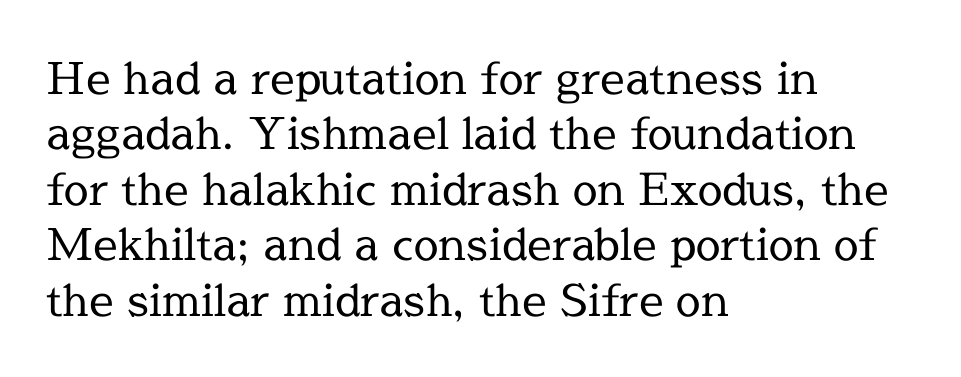
The image shows 44 px regular-weight serif type, upright; set left-aligned, normal line spacing (1.26x), normal letter spacing, not underlined; a medium x-height.
